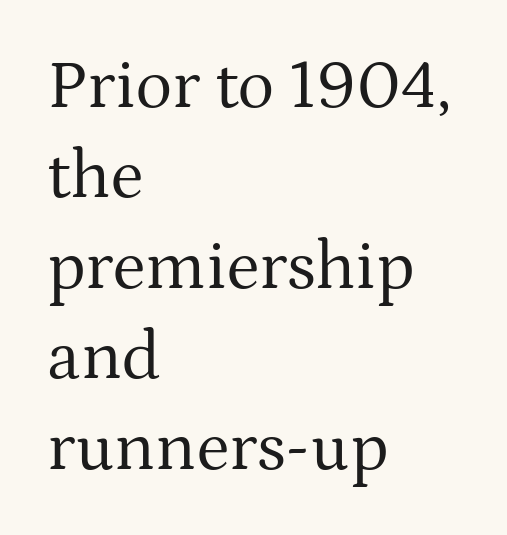
Q: Is the text bold? A: No.
Q: Is the text italic (slanted)? A: No, it is upright.
Q: Is the typeface a serif or a sans-serif typeface? A: Serif.
Q: Is the text underlined? A: No.
Q: How is the paragraph aligned? A: Left-aligned.
Q: Is the spacing between letters normal or unusually wide? A: Normal.
Q: Is the spacing between lines tight, normal or loose? A: Normal.
Q: Width (condensed, normal, or wide)? A: Normal.
Q: Stroke contrast? A: Medium.
Q: x-height? A: Medium.
Q: Monospaced? A: No.
